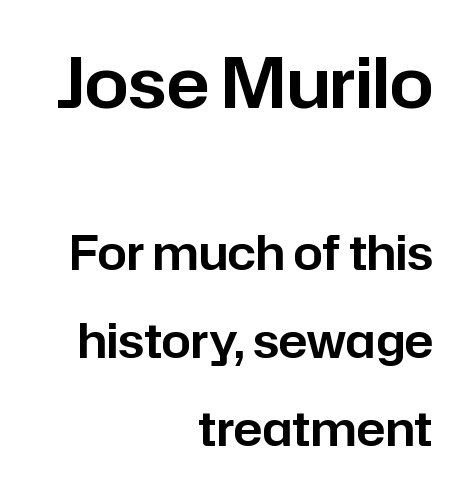
Q: Is the text italic (slanted)? A: No, it is upright.
Q: Is the typeface a serif or a sans-serif typeface? A: Sans-serif.
Q: Is the text underlined? A: No.
Q: How is the paragraph aligned? A: Right-aligned.
Q: Is the spacing between letters normal or unusually wide? A: Normal.
Q: Which block of text is set in a larger size, the first (top) or the second (bottom)? A: The first (top) one.
Q: Width (condensed, normal, or wide)? A: Normal.
Q: Stroke contrast? A: Low.
Q: x-height? A: Medium.
Q: Monospaced? A: No.
